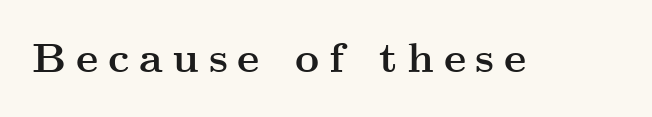
The image shows 42 px semibold, wide serif type, upright; set unusually wide letter spacing (+0.23 em), not underlined; medium stroke contrast and a small x-height.
